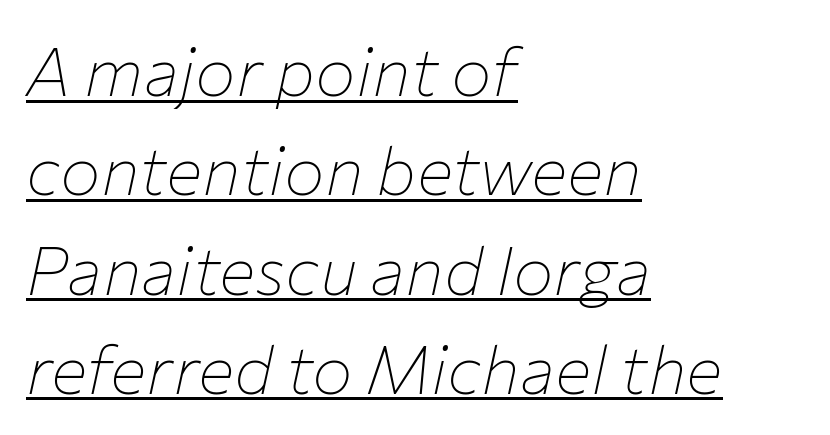
{"italic": "yes", "lean": "right", "slant_degrees": 12, "bold": "no", "weight": "thin", "width": "normal", "stroke_contrast": "low", "x_height": "medium", "monospaced": "no", "underline": "yes", "align": "left", "line_spacing": "normal", "line_spacing_ratio": 1.46, "letter_spacing": "normal", "letter_spacing_em": 0.0, "glyph_px": 68}
